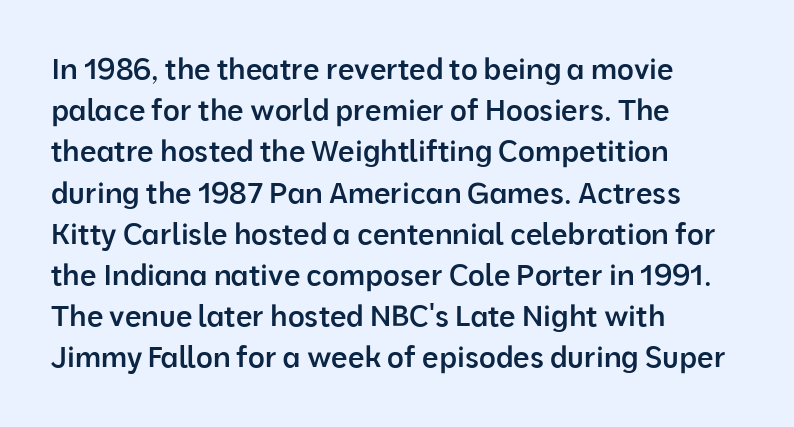
Weight: semibold (demi). The paragraph shown leans on its left margin. Is there much room between lines? A standard amount, neither cramped nor airy. The tracking reads as untouched default to a designer's eye. This sample has the flowing, uneven cadence of proportional lettering. This is roman type, the default non-slanted kind.
